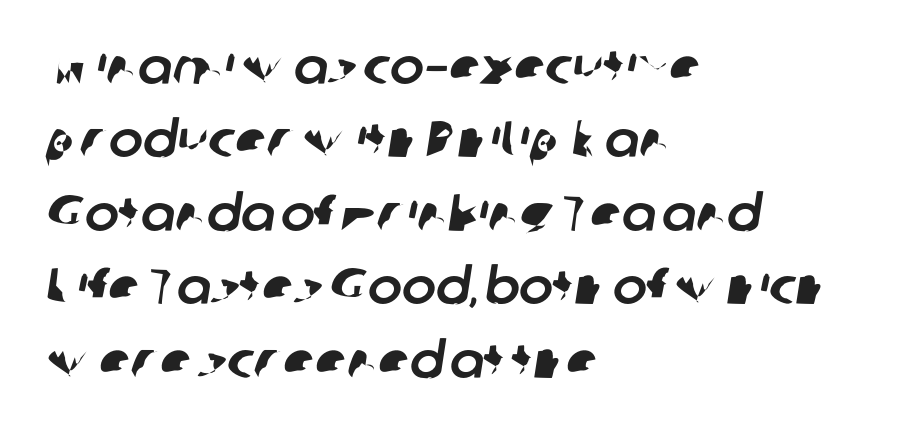
The image shows 51 px sans-serif type; set left-aligned, normal line spacing (1.44x), normal letter spacing, not underlined; low stroke contrast and a medium x-height.
